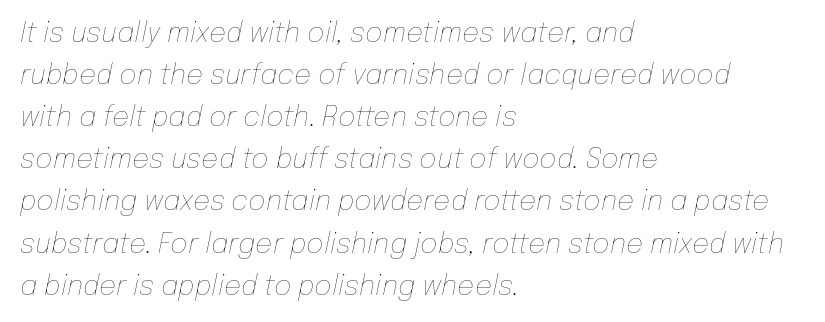
{"italic": "yes", "lean": "right", "slant_degrees": 12, "bold": "no", "underline": "no", "align": "left", "line_spacing": "normal", "line_spacing_ratio": 1.56, "letter_spacing": "normal", "letter_spacing_em": 0.0, "glyph_px": 27}
